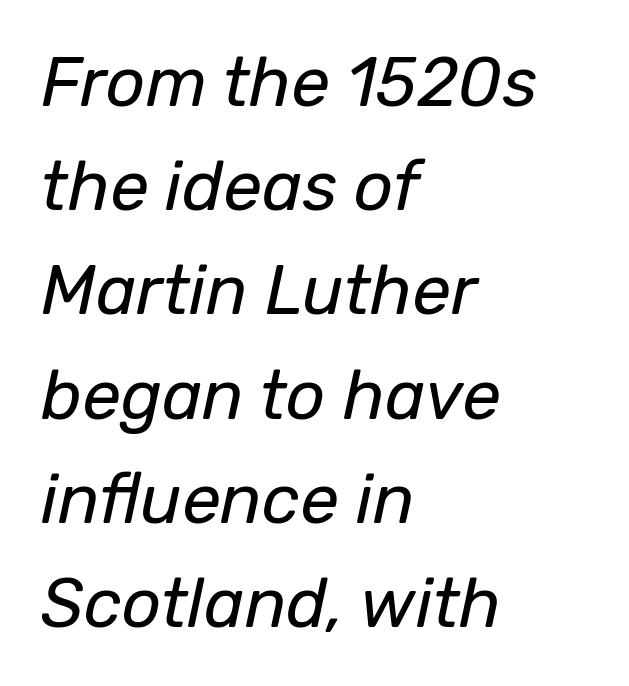
{"italic": "yes", "lean": "right", "slant_degrees": 12, "bold": "no", "weight": "regular", "width": "normal", "stroke_contrast": "low", "x_height": "medium", "monospaced": "no", "underline": "no", "align": "left", "line_spacing": "normal", "line_spacing_ratio": 1.51, "letter_spacing": "normal", "letter_spacing_em": 0.0, "glyph_px": 69}
